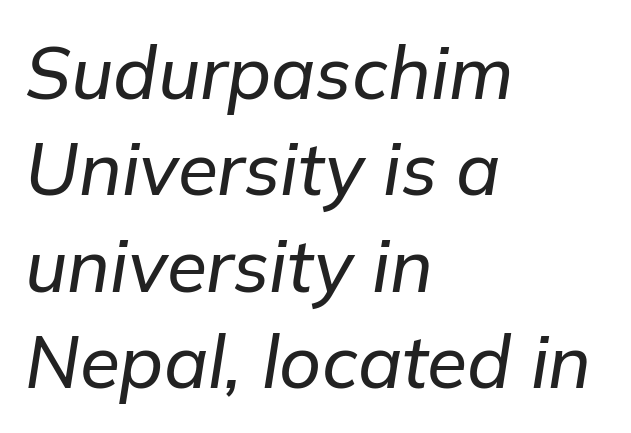
{"italic": "yes", "lean": "right", "slant_degrees": 9, "width": "normal", "stroke_contrast": "low", "x_height": "medium", "monospaced": "no", "underline": "no", "align": "left", "line_spacing": "normal", "line_spacing_ratio": 1.32, "letter_spacing": "normal", "letter_spacing_em": 0.0, "glyph_px": 73}
